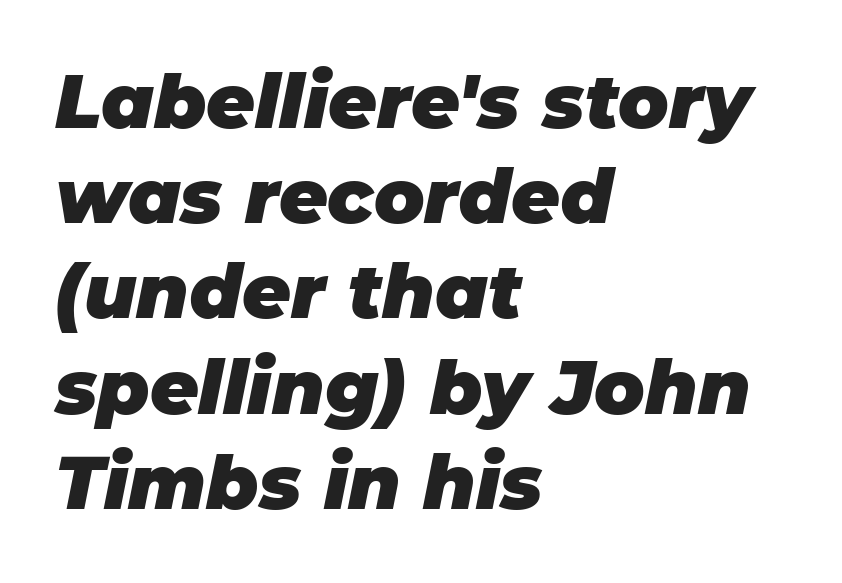
The designer left line spacing at the default. The passage shown is emphatically bold. You can tell it's italic because the verticals aren't actually vertical. The specimen omits any rule beneath the text block's lines. Varying glyph widths throughout — classic text-font behaviour.
